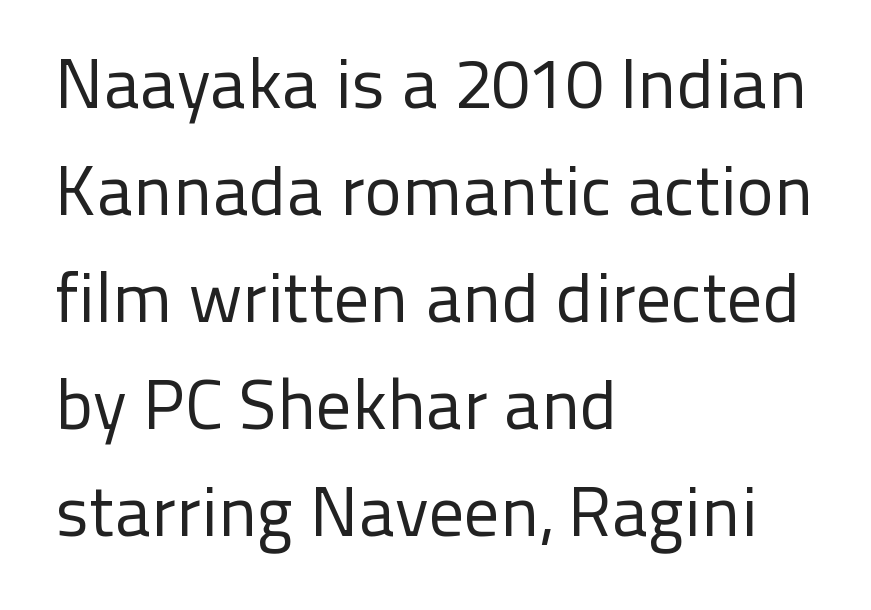
{"serif": "no", "italic": "no", "bold": "no", "weight": "regular", "width": "normal", "stroke_contrast": "low", "x_height": "medium", "monospaced": "no", "underline": "no", "align": "left", "line_spacing": "normal", "line_spacing_ratio": 1.53, "letter_spacing": "normal", "letter_spacing_em": 0.0, "glyph_px": 70}
